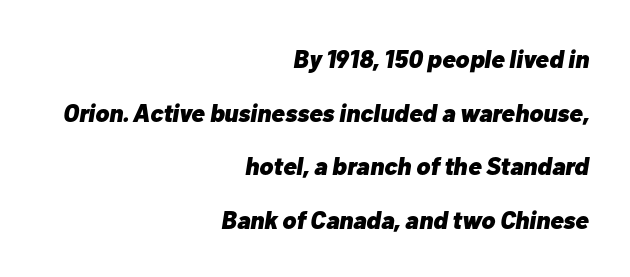
The image shows 25 px bold type, italic (leaning right); set right-aligned, loose line spacing (2.15x), normal letter spacing, not underlined.
